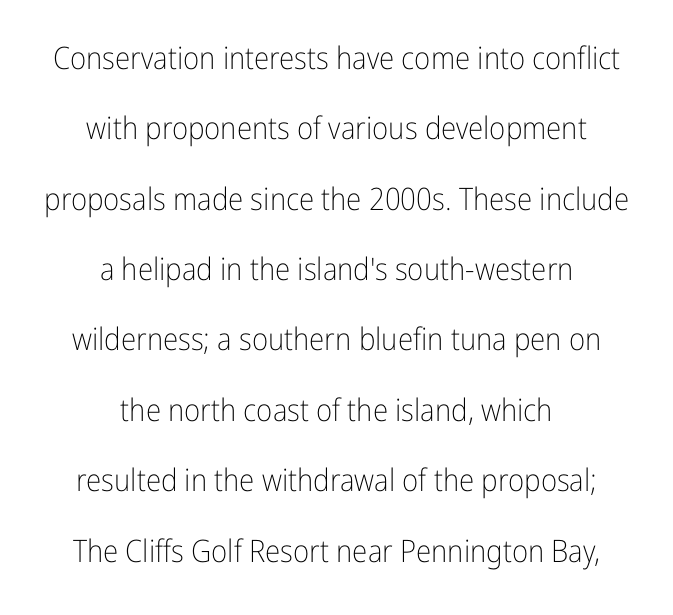
{"serif": "no", "italic": "no", "bold": "no", "weight": "light", "width": "condensed", "stroke_contrast": "low", "x_height": "medium", "monospaced": "no", "underline": "no", "align": "center", "line_spacing": "loose", "line_spacing_ratio": 2.27, "letter_spacing": "normal", "letter_spacing_em": 0.0, "glyph_px": 31}
